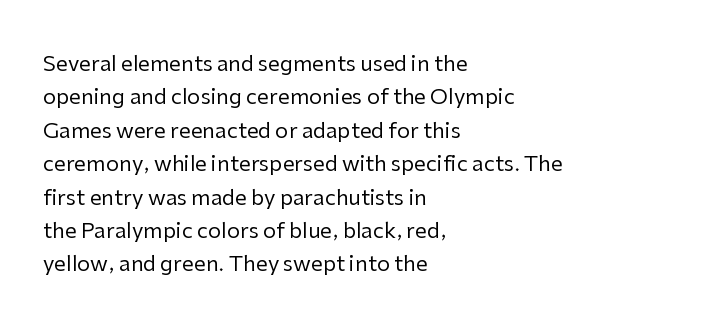
{"italic": "no", "bold": "no", "underline": "no", "align": "left", "line_spacing": "normal", "line_spacing_ratio": 1.59, "letter_spacing": "normal", "letter_spacing_em": 0.0, "glyph_px": 21}
